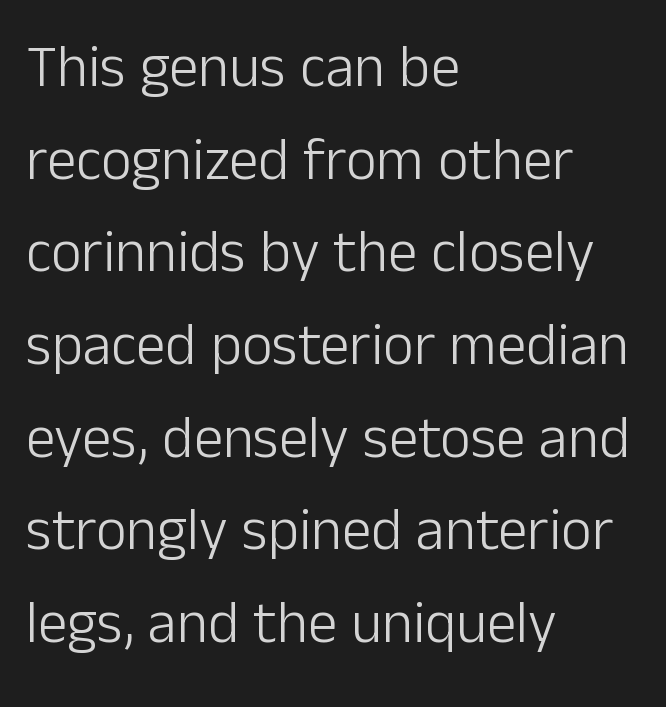
This rendering leaves character spacing at its baseline value. Honestly, there is no underline to notice here at all. Bold? No — there's no thickening of the strokes. Look at the bottom of the vertical strokes: they stop flat, with no serifs.
